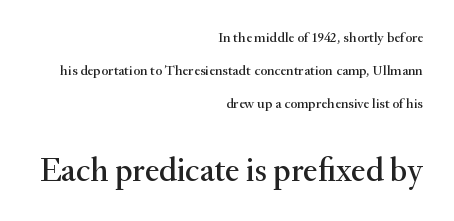
{"serif": "yes", "italic": "no", "width": "normal", "stroke_contrast": "medium", "x_height": "small", "monospaced": "no", "underline": "no", "align": "right", "line_spacing": "loose", "line_spacing_ratio": 2.34, "letter_spacing": "normal", "letter_spacing_em": 0.0, "larger_block": "second", "size_ratio": 2.36, "glyph_px": 33}
